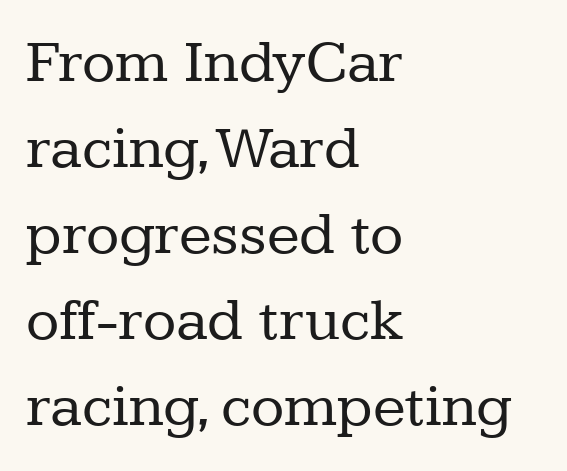
Q: Is the text bold? A: No.
Q: Is the text italic (slanted)? A: No, it is upright.
Q: Is the typeface a serif or a sans-serif typeface? A: Serif.
Q: Is the text underlined? A: No.
Q: How is the paragraph aligned? A: Left-aligned.
Q: Is the spacing between letters normal or unusually wide? A: Normal.
Q: Is the spacing between lines tight, normal or loose? A: Normal.
Q: Width (condensed, normal, or wide)? A: Normal.
Q: Stroke contrast? A: Low.
Q: x-height? A: Medium.
Q: Monospaced? A: No.
